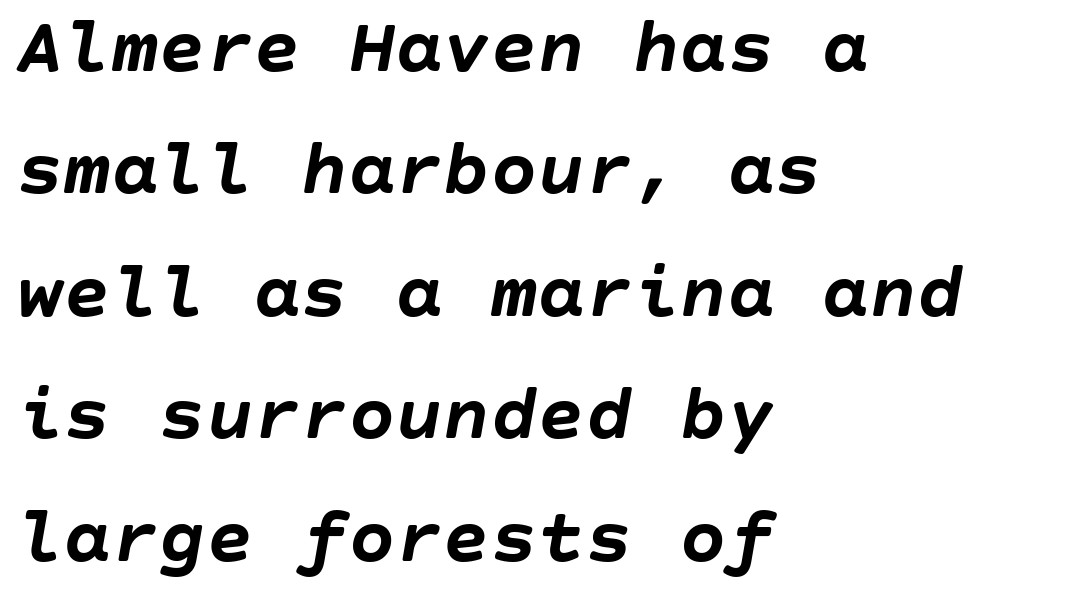
{"italic": "yes", "lean": "right", "slant_degrees": 10, "bold": "yes", "weight": "semibold", "width": "normal", "stroke_contrast": "low", "x_height": "large", "underline": "no", "align": "left", "line_spacing": "normal", "line_spacing_ratio": 1.55, "letter_spacing": "normal", "letter_spacing_em": 0.0, "glyph_px": 79}
